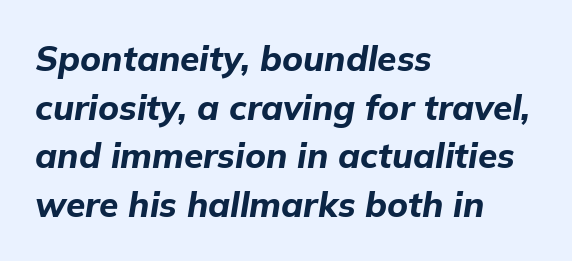
{"italic": "yes", "lean": "right", "slant_degrees": 9, "bold": "yes", "weight": "bold", "width": "normal", "stroke_contrast": "low", "x_height": "medium", "monospaced": "no", "underline": "no", "align": "left", "line_spacing": "normal", "line_spacing_ratio": 1.39, "letter_spacing": "normal", "letter_spacing_em": 0.0, "glyph_px": 35}
